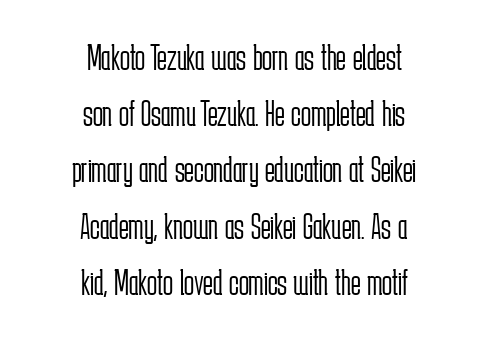
This sample uses plain, unmodified letter spacing. Character widths vary here, with narrow letters taking less room than wide ones. Visually the block forms a symmetrical silhouette, jagged on both flanks. A light-to-regular cut is what we see here.
